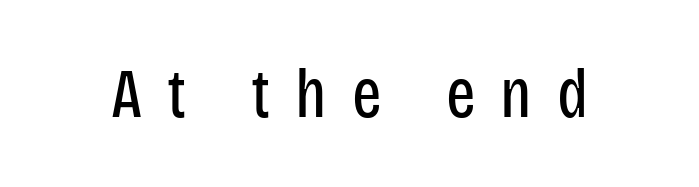
{"serif": "no", "italic": "no", "bold": "no", "weight": "regular", "width": "condensed", "stroke_contrast": "low", "x_height": "large", "monospaced": "no", "underline": "no", "letter_spacing": "wide", "letter_spacing_em": 0.36, "glyph_px": 70}
